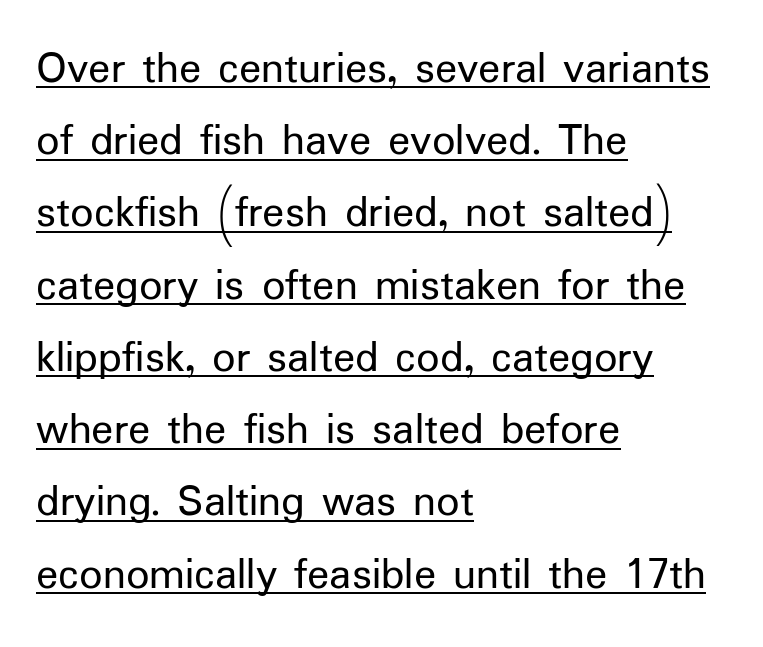
{"serif": "no", "italic": "no", "bold": "no", "weight": "regular", "width": "normal", "stroke_contrast": "low", "x_height": "medium", "monospaced": "no", "underline": "yes", "align": "left", "line_spacing": "normal", "line_spacing_ratio": 1.57, "letter_spacing": "normal", "letter_spacing_em": 0.0, "glyph_px": 46}
